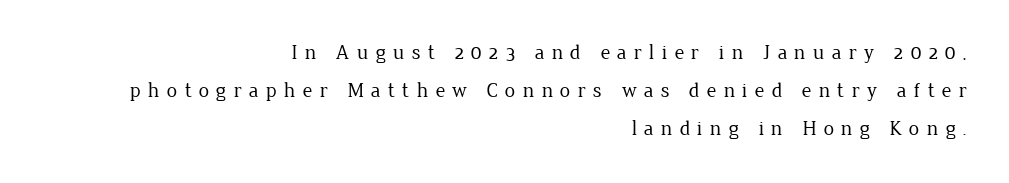
Q: Is the text bold? A: No.
Q: Is the text italic (slanted)? A: No, it is upright.
Q: Is the text underlined? A: No.
Q: How is the paragraph aligned? A: Right-aligned.
Q: Is the spacing between letters normal or unusually wide? A: Unusually wide.
